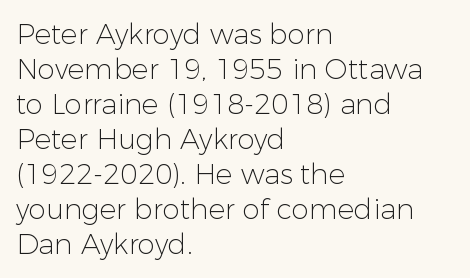
The image shows 28 px light sans-serif type, upright; set left-aligned, normal line spacing (1.25x), normal letter spacing, not underlined; low stroke contrast and a medium x-height.
